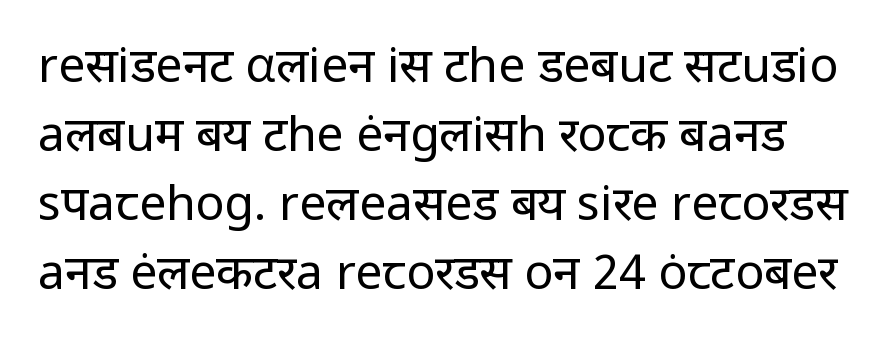
Q: Is the text bold? A: No.
Q: Is the text italic (slanted)? A: No, it is upright.
Q: Is the typeface a serif or a sans-serif typeface? A: Sans-serif.
Q: Is the text underlined? A: No.
Q: Is the spacing between letters normal or unusually wide? A: Normal.
Q: Is the spacing between lines tight, normal or loose? A: Normal.
Q: Width (condensed, normal, or wide)? A: Normal.
Q: Stroke contrast? A: Low.
Q: x-height? A: Medium.
Q: Monospaced? A: No.
